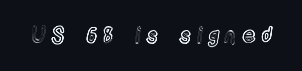
Q: Is the text italic (slanted)? A: Yes.
Q: Is the text underlined? A: No.
Q: Is the spacing between letters normal or unusually wide? A: Unusually wide.
